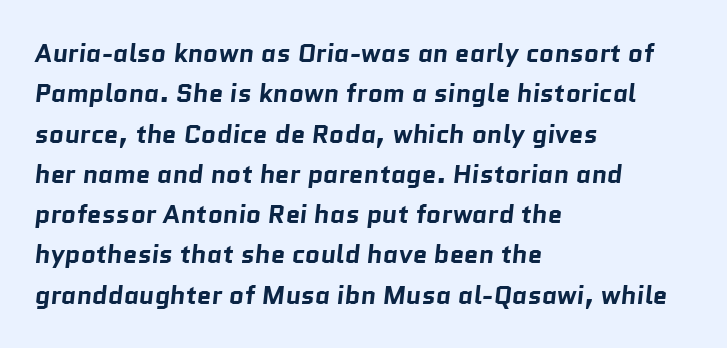
Plenty of ink on the page — the face is bold. Nobody drew a line under any word here. Horizontally, the lines are justified to the leading edge only. The rows are spaced the way most documents space them.
